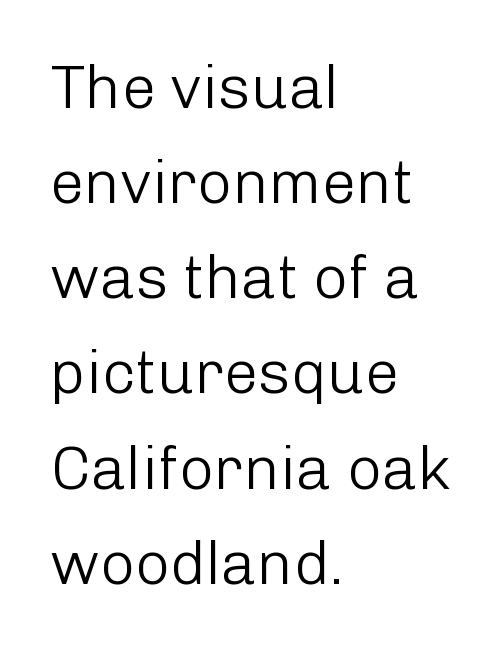
Q: Is the text bold? A: No.
Q: Is the text italic (slanted)? A: No, it is upright.
Q: Is the typeface a serif or a sans-serif typeface? A: Sans-serif.
Q: Is the text underlined? A: No.
Q: How is the paragraph aligned? A: Left-aligned.
Q: Is the spacing between letters normal or unusually wide? A: Normal.
Q: Is the spacing between lines tight, normal or loose? A: Normal.
Q: Width (condensed, normal, or wide)? A: Normal.
Q: Stroke contrast? A: Low.
Q: x-height? A: Medium.
Q: Monospaced? A: No.
